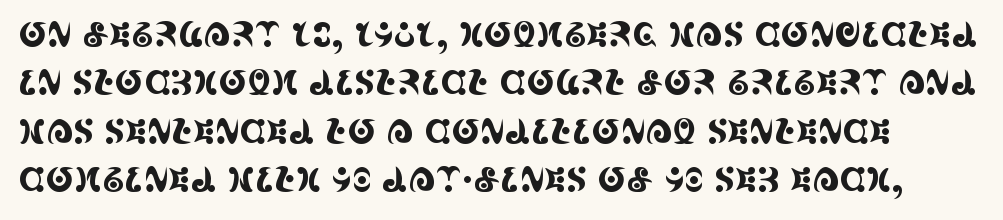
{"serif": "yes", "italic": "no", "width": "condensed", "x_height": "large", "monospaced": "no", "underline": "no", "line_spacing": "normal", "line_spacing_ratio": 1.42, "letter_spacing": "normal", "letter_spacing_em": 0.0, "glyph_px": 34}
